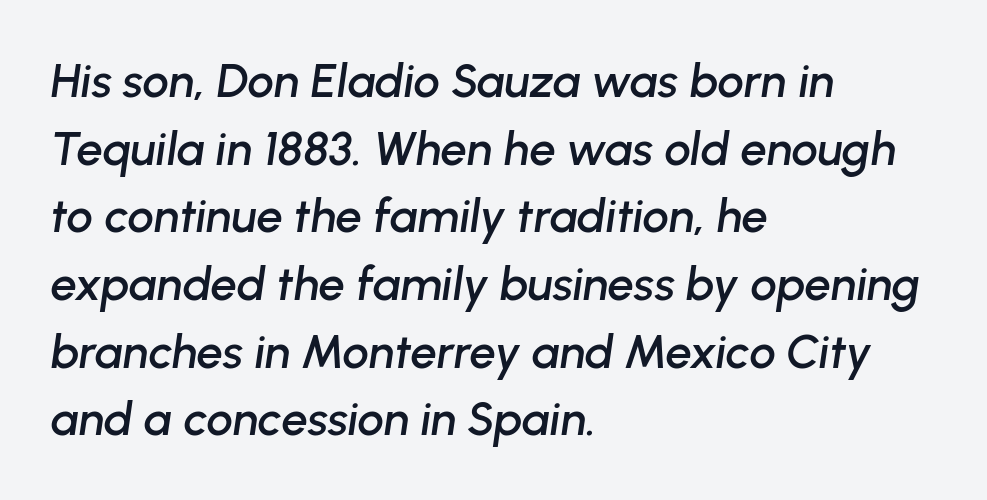
Proportional: the letters do not fall into vertical columns. Reading down the block, your eye returns to a fixed left position each line. In terms of leading, this rendering sits right in the middle. Rule under the text: the space is simply empty. Between one letter and the next there's only the usual sliver of space. Quick note: italic.
